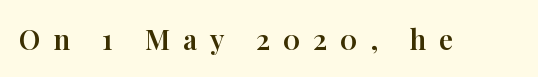
The characters display serif detailing at their extremities. The space beneath each line is pristine and unruled. The letters advance in unequal steps, a hallmark of proportional type. Look at the tracking — it's clearly loosened, letters drifting apart. The typography opts for an upright posture over an oblique one.
